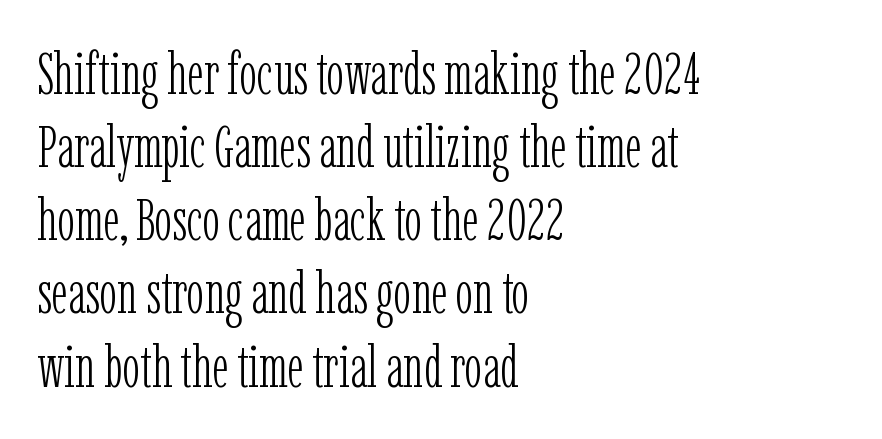
{"serif": "yes", "italic": "no", "bold": "no", "weight": "light", "width": "condensed", "stroke_contrast": "low", "x_height": "medium", "monospaced": "no", "underline": "no", "align": "left", "line_spacing_ratio": 1.24, "letter_spacing": "normal", "letter_spacing_em": 0.0, "glyph_px": 59}
